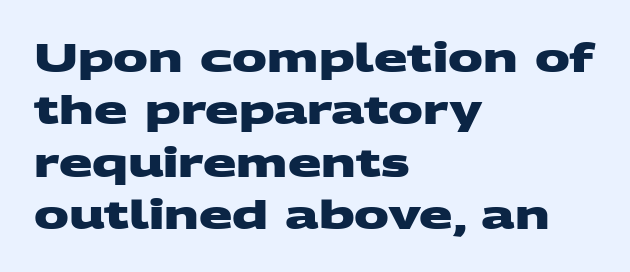
Q: Is the text bold? A: Yes.
Q: Is the typeface a serif or a sans-serif typeface? A: Sans-serif.
Q: Is the text underlined? A: No.
Q: How is the paragraph aligned? A: Left-aligned.
Q: Is the spacing between letters normal or unusually wide? A: Normal.
Q: Is the spacing between lines tight, normal or loose? A: Normal.
Q: Width (condensed, normal, or wide)? A: Wide.
Q: Stroke contrast? A: Medium.
Q: x-height? A: Large.
Q: Monospaced? A: No.
